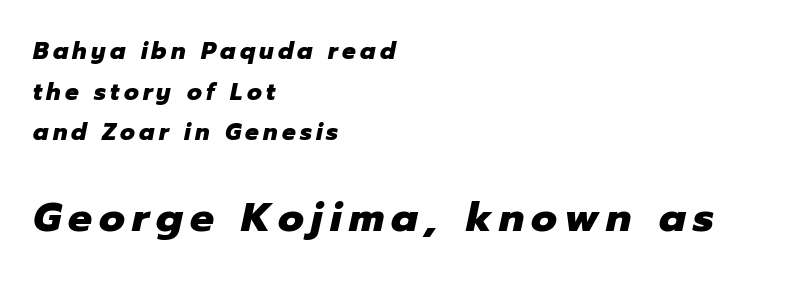
The image shows 40 px heavy type, italic (leaning right); set left-aligned, line spacing 1.77x, not underlined; the second (bottom) block is 1.74x larger; low stroke contrast and a medium x-height.
